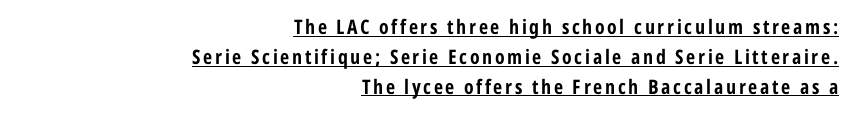
The image shows 20 px bold type, upright; set right-aligned, normal line spacing (1.49x), underlined.
